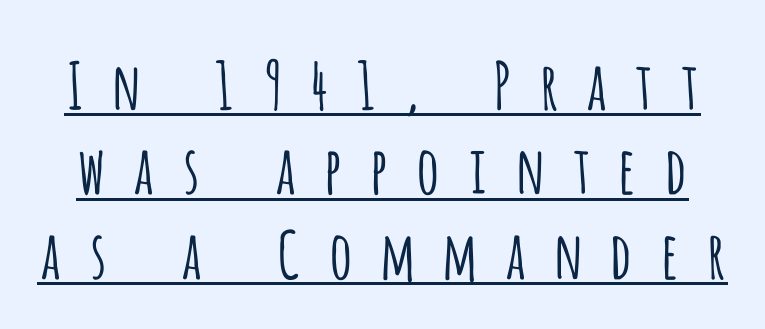
{"serif": "no", "italic": "no", "bold": "no", "weight": "light", "width": "condensed", "stroke_contrast": "low", "x_height": "large", "monospaced": "no", "underline": "yes", "line_spacing": "normal", "line_spacing_ratio": 1.3, "letter_spacing": "wide", "letter_spacing_em": 0.37, "glyph_px": 65}
